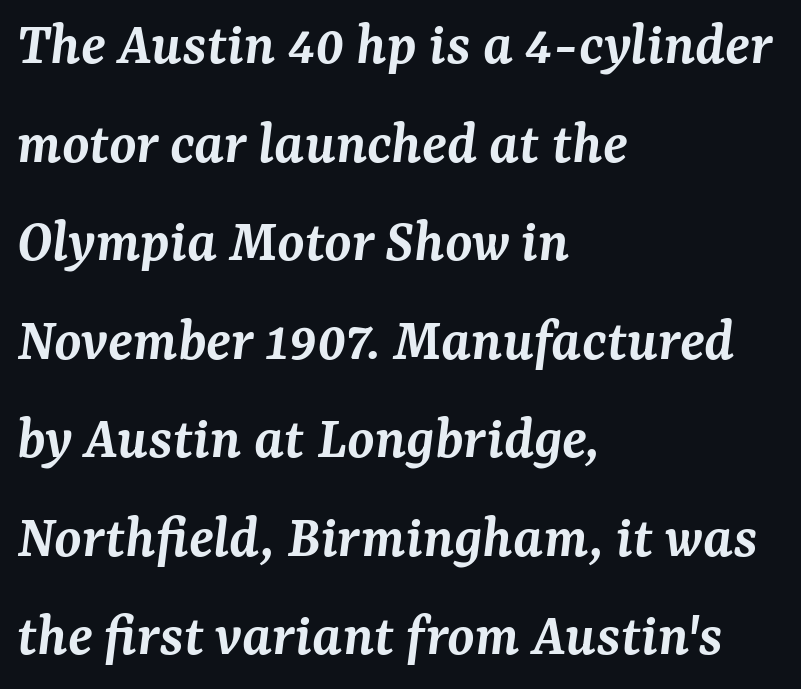
The image shows 62 px semibold serif type, italic (leaning right); set left-aligned, normal line spacing (1.59x), normal letter spacing, not underlined; medium stroke contrast and a medium x-height.
